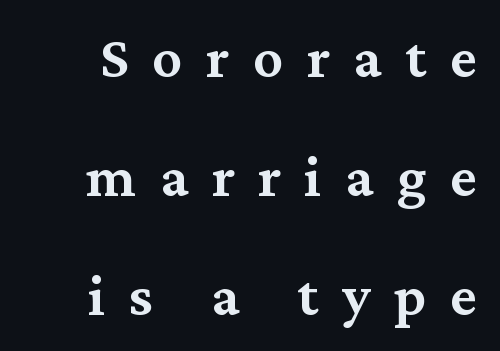
Q: Is the text bold? A: Semi-bold.
Q: Is the text italic (slanted)? A: No, it is upright.
Q: Is the typeface a serif or a sans-serif typeface? A: Serif.
Q: Is the text underlined? A: No.
Q: Is the spacing between letters normal or unusually wide? A: Unusually wide.
Q: Is the spacing between lines tight, normal or loose? A: Loose.
Q: Width (condensed, normal, or wide)? A: Normal.
Q: Stroke contrast? A: Medium.
Q: x-height? A: Medium.
Q: Monospaced? A: No.
